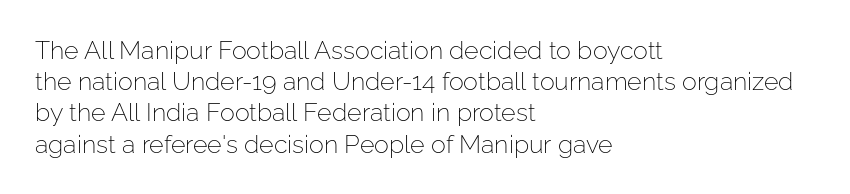
The image shows 25 px text type, upright; set left-aligned, normal line spacing (1.25x), normal letter spacing, not underlined.
